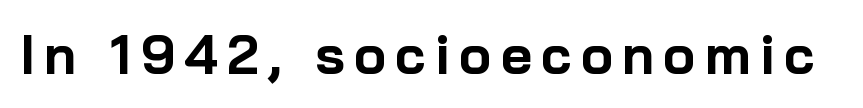
{"serif": "no", "italic": "no", "bold": "yes", "weight": "bold", "width": "normal", "stroke_contrast": "low", "x_height": "medium", "monospaced": "no", "underline": "no", "glyph_px": 54}
